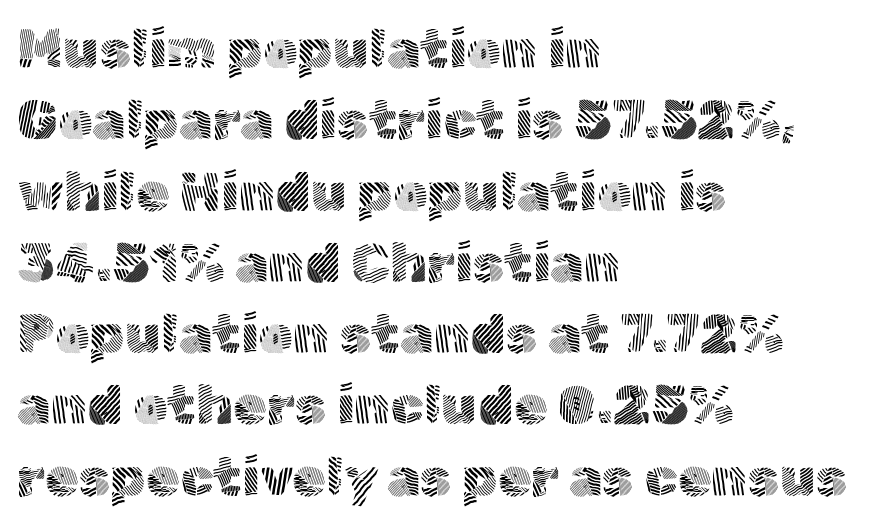
Q: Is the text bold? A: No.
Q: Is the text italic (slanted)? A: No, it is upright.
Q: Is the typeface a serif or a sans-serif typeface? A: Sans-serif.
Q: Is the text underlined? A: No.
Q: How is the paragraph aligned? A: Left-aligned.
Q: Is the spacing between letters normal or unusually wide? A: Normal.
Q: Is the spacing between lines tight, normal or loose? A: Normal.
Q: Width (condensed, normal, or wide)? A: Normal.
Q: x-height? A: Medium.
Q: Monospaced? A: No.
